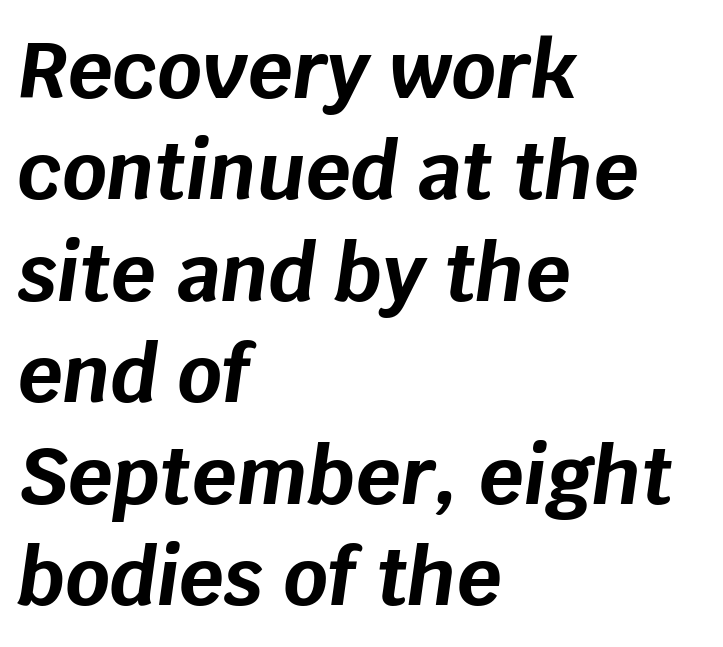
The image shows 78 px bold type, italic (leaning right); set left-aligned, normal line spacing (1.3x), normal letter spacing, not underlined; low stroke contrast and a large x-height.
